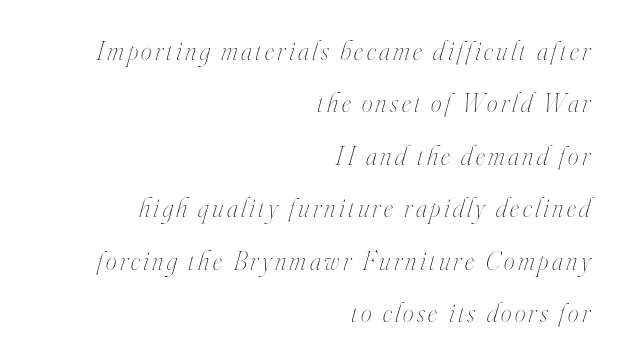
{"italic": "yes", "lean": "right", "slant_degrees": 16, "bold": "no", "underline": "no", "align": "right", "line_spacing": "loose", "line_spacing_ratio": 1.94, "glyph_px": 27}
